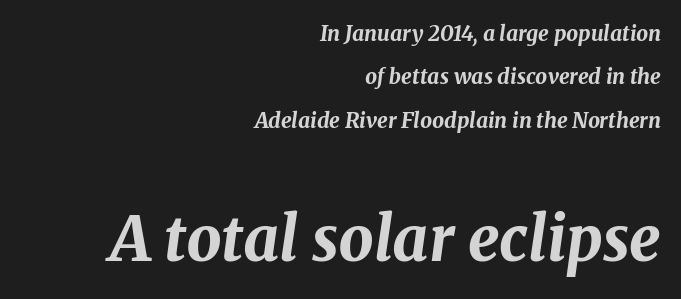
The image shows 62 px bold type, italic (leaning right); set right-aligned, loose line spacing (2.07x), normal letter spacing, not underlined; the second (bottom) block is 2.95x larger; medium stroke contrast and a medium x-height.
